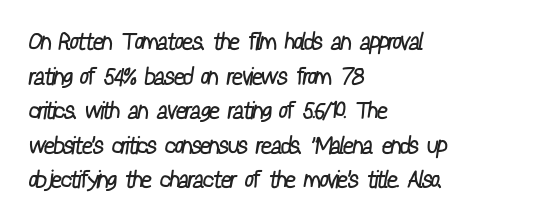
The image shows 24 px text type; set left-aligned, normal line spacing (1.44x), normal letter spacing, not underlined.
